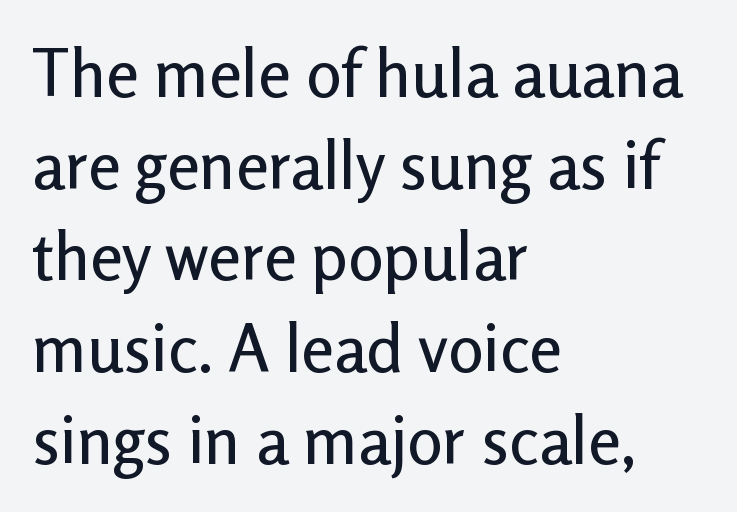
{"serif": "no", "italic": "no", "width": "normal", "stroke_contrast": "low", "x_height": "medium", "monospaced": "no", "underline": "no", "align": "left", "line_spacing": "normal", "line_spacing_ratio": 1.39, "letter_spacing": "normal", "letter_spacing_em": 0.0, "glyph_px": 66}
